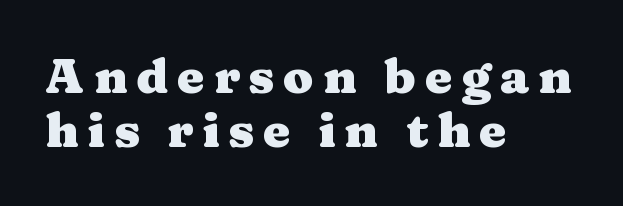
Q: Is the text bold? A: Yes.
Q: Is the text italic (slanted)? A: No, it is upright.
Q: Is the typeface a serif or a sans-serif typeface? A: Serif.
Q: Is the text underlined? A: No.
Q: How is the paragraph aligned? A: Left-aligned.
Q: Is the spacing between lines tight, normal or loose? A: Tight.
Q: Width (condensed, normal, or wide)? A: Wide.
Q: Stroke contrast? A: Medium.
Q: x-height? A: Medium.
Q: Monospaced? A: No.
